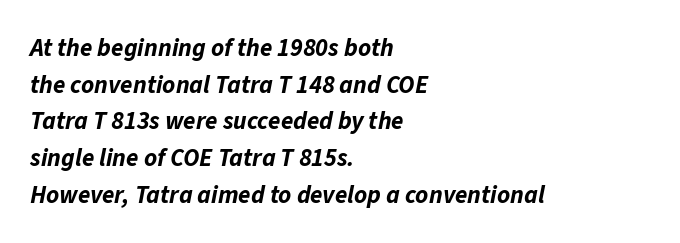
The text carries the slant typical of an italic or oblique font. The face used here is rendered with its standard letterfit. The gap between lines stays unmarked. The text block is weighted toward the left margin, trailing off unevenly rightward. Weight check: bold — yes, fully. Honestly, the row spacing looks completely unremarkable.
